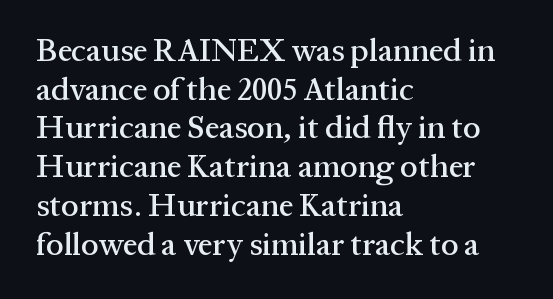
Letterform terminals end in serifs throughout the passage. Here the glyphs are tracked normally, forming tight word shapes. The foot of each line stays bare and open. The lines in this sample share a left origin and differ only in where they stop.
